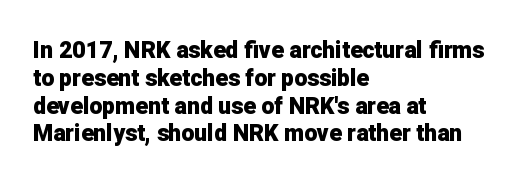
Short and long lines alike share a common starting point at left. Unlike italic type, these characters show no tilt at all. The passage shown is emphatically bold. The face used here is rendered with its standard letterfit. The space beneath each line is pristine and unruled.
